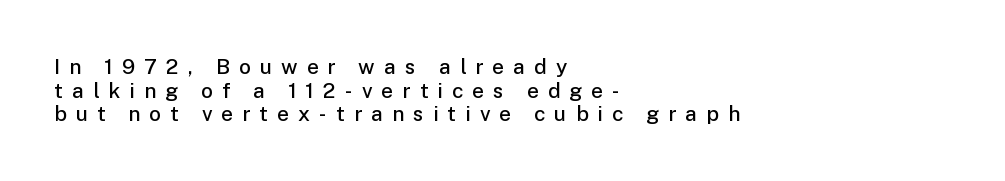
Notice how the stems are strictly vertical — no italics here. This sample is left-justified, so line endings fall wherever the words run out. The glyphs have the mass of a demibold cut, below bold. How would I describe the line gaps? Narrow and economical.
